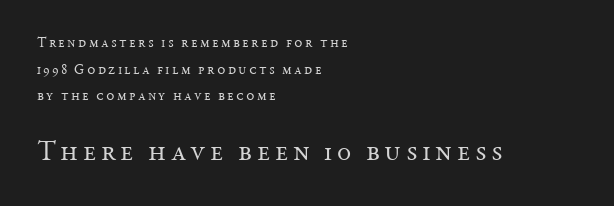
Q: Is the text bold? A: No.
Q: Is the text italic (slanted)? A: No, it is upright.
Q: Is the typeface a serif or a sans-serif typeface? A: Serif.
Q: Is the text underlined? A: No.
Q: How is the paragraph aligned? A: Left-aligned.
Q: Is the spacing between lines tight, normal or loose? A: Loose.
Q: Which block of text is set in a larger size, the first (top) or the second (bottom)? A: The second (bottom) one.
Q: Width (condensed, normal, or wide)? A: Normal.
Q: Stroke contrast? A: Medium.
Q: x-height? A: Medium.
Q: Monospaced? A: No.
